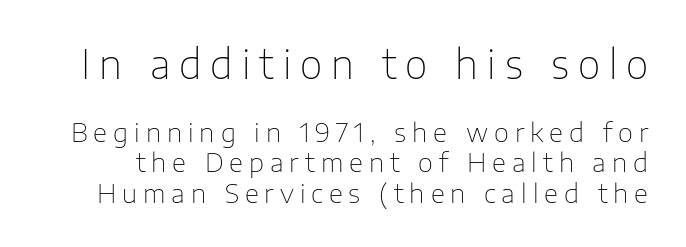
Rendered with straight, roman letterforms. Stem width sits at or under what a default text font uses. The letters are spread apart with noticeably loose tracking. Serifs: no, the terminals of the letterforms are clean.
